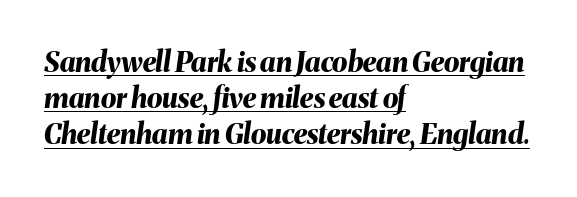
The font is running at its bold setting. Nothing unusual about the tracking: characters are spaced as the font intends. The rendering uses natural spacing where letterforms have individual widths. The lines in this sample share a left origin and differ only in where they stop.
